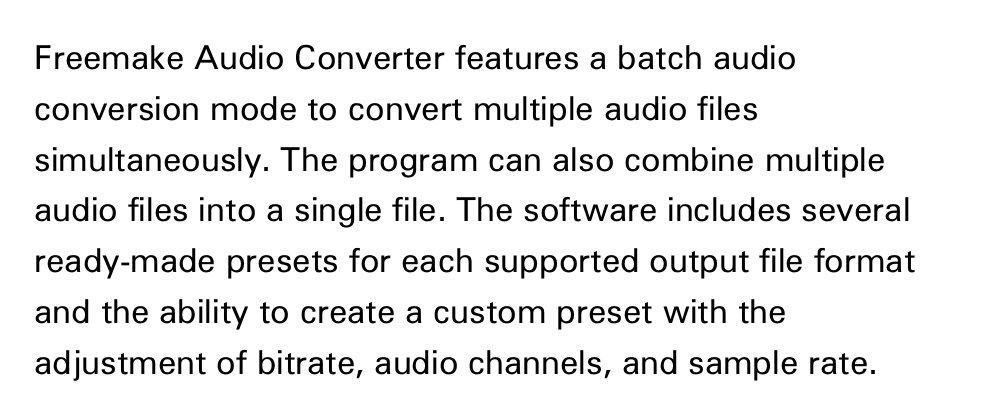
The image shows 33 px regular-weight sans-serif type, upright; set left-aligned, normal line spacing (1.54x), normal letter spacing, not underlined; low stroke contrast and a medium x-height.
